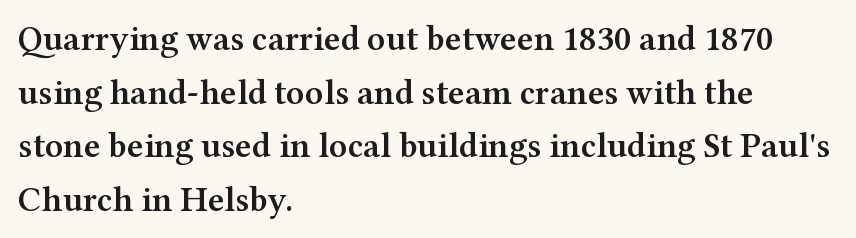
Vertically, the passage feels balanced, rows spaced as you'd expect. On the weight axis this lands at semibold, roughly 600. The compositor pushed each line to the left boundary. The type family on display is of the serif kind. Note the varied advance widths — an 'i' is clearly narrower than an 'm'.
